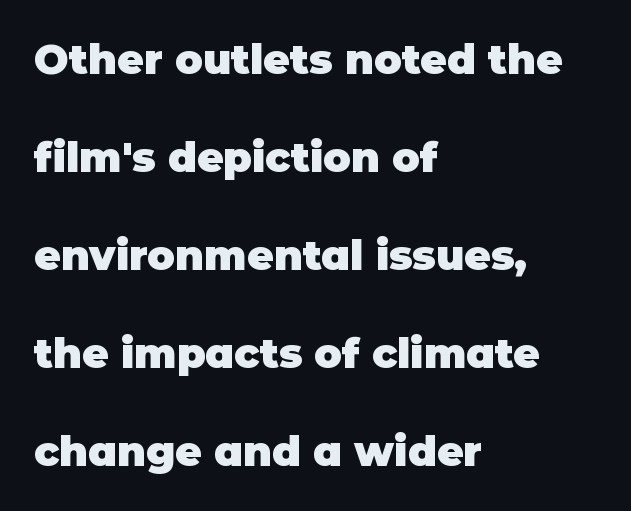
Short note: letters normally spaced. Every character sits straight up, as roman type does. The typesetting leans heavy: a genuine bold. To sum up the face: it is a sans, with no serifs. Varying glyph widths throughout — classic text-font behaviour.
